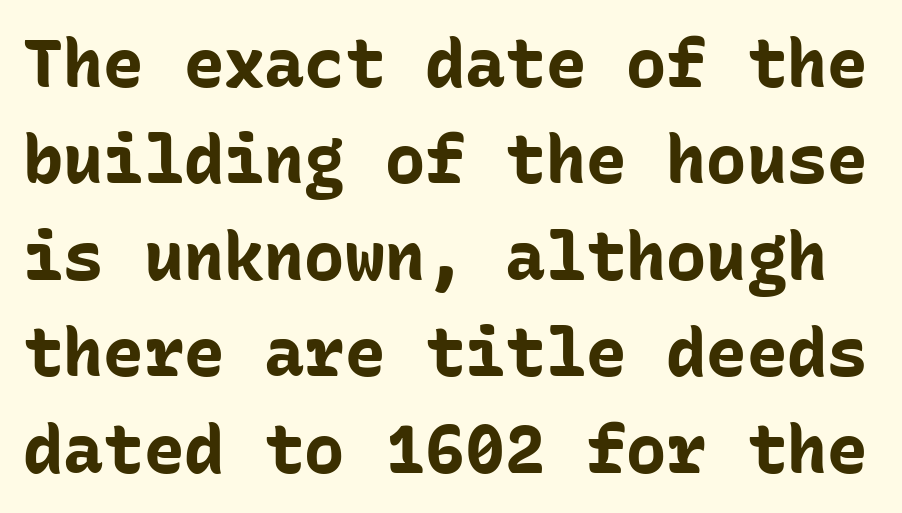
Q: Is the text bold? A: Yes.
Q: Is the text italic (slanted)? A: No, it is upright.
Q: Is the typeface a serif or a sans-serif typeface? A: Sans-serif.
Q: Is the text underlined? A: No.
Q: Is the spacing between letters normal or unusually wide? A: Normal.
Q: Is the spacing between lines tight, normal or loose? A: Normal.
Q: Width (condensed, normal, or wide)? A: Normal.
Q: Stroke contrast? A: Low.
Q: x-height? A: Medium.
Q: Monospaced? A: Yes.
